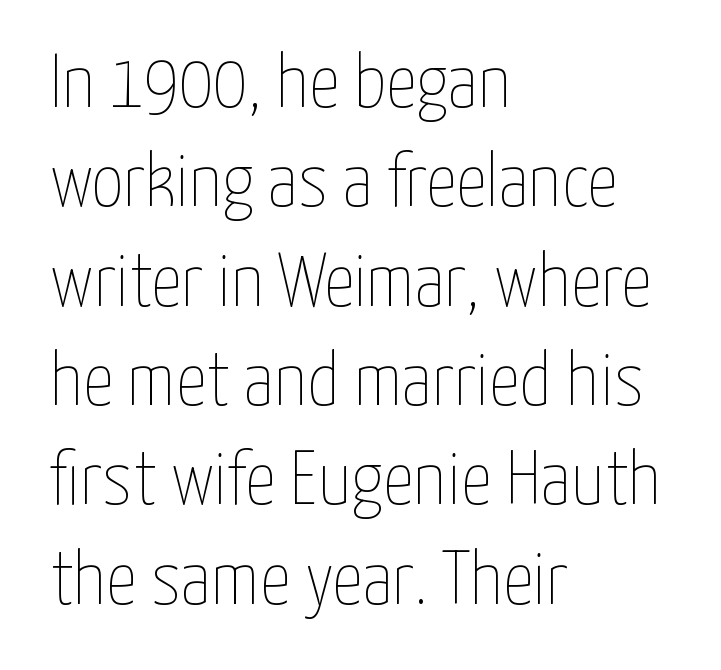
{"italic": "no", "bold": "no", "weight": "thin", "width": "condensed", "stroke_contrast": "low", "x_height": "medium", "monospaced": "no", "underline": "no", "align": "left", "line_spacing": "normal", "line_spacing_ratio": 1.29, "letter_spacing": "normal", "letter_spacing_em": 0.0, "glyph_px": 77}
